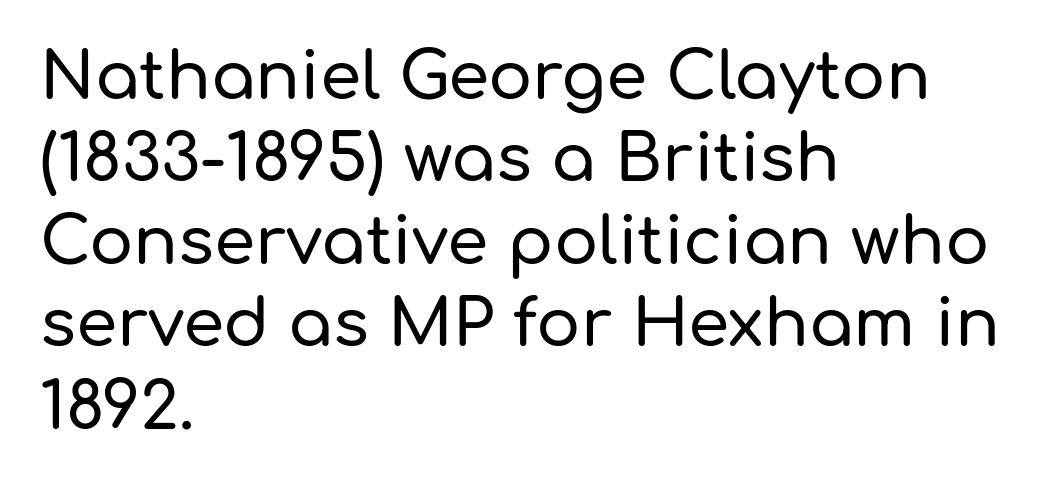
The image shows 66 px sans-serif type, upright; set left-aligned, normal line spacing (1.25x), normal letter spacing, not underlined; low stroke contrast and a medium x-height.
